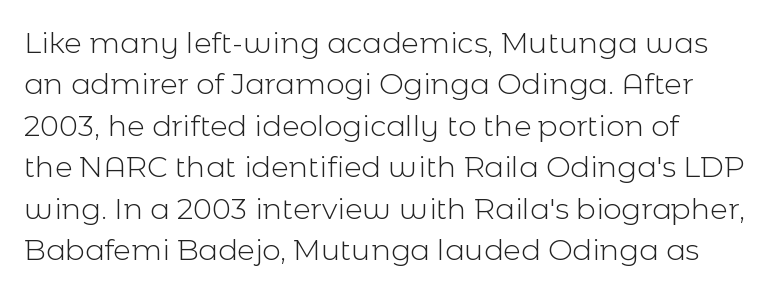
{"serif": "no", "italic": "no", "bold": "no", "weight": "light", "width": "normal", "x_height": "medium", "monospaced": "no", "underline": "no", "line_spacing": "normal", "line_spacing_ratio": 1.43, "letter_spacing": "normal", "letter_spacing_em": 0.0, "glyph_px": 29}
